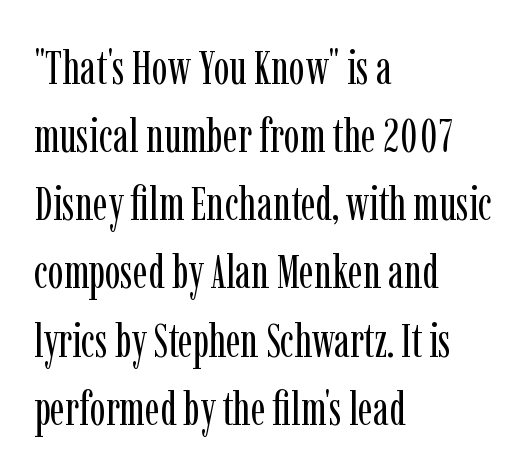
The image shows 47 px regular-weight, condensed serif type, upright; set left-aligned, normal line spacing (1.45x), normal letter spacing, not underlined; low stroke contrast and a medium x-height.
